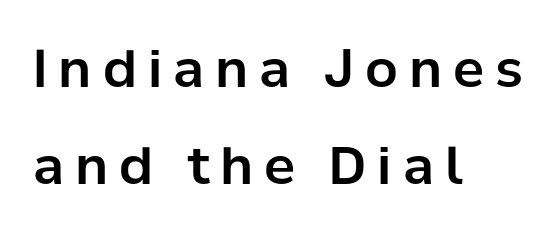
Q: Is the text italic (slanted)? A: No, it is upright.
Q: Is the typeface a serif or a sans-serif typeface? A: Sans-serif.
Q: Is the text underlined? A: No.
Q: How is the paragraph aligned? A: Left-aligned.
Q: Is the spacing between letters normal or unusually wide? A: Unusually wide.
Q: Width (condensed, normal, or wide)? A: Normal.
Q: Stroke contrast? A: Low.
Q: x-height? A: Medium.
Q: Monospaced? A: No.
